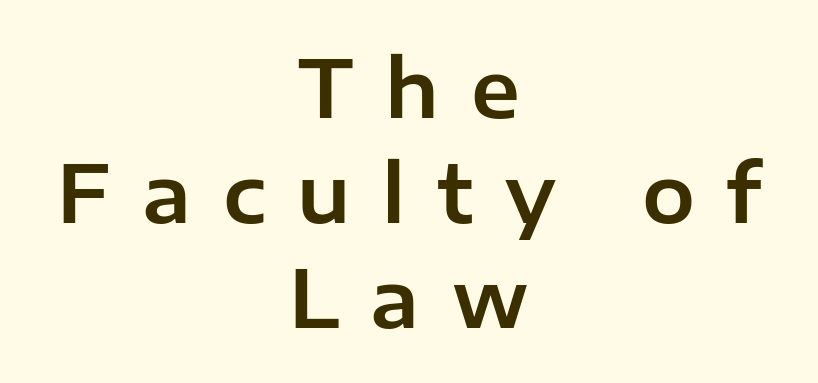
{"serif": "no", "italic": "no", "width": "normal", "stroke_contrast": "low", "x_height": "medium", "monospaced": "no", "underline": "no", "align": "center", "line_spacing": "normal", "line_spacing_ratio": 1.33, "letter_spacing": "wide", "letter_spacing_em": 0.4, "glyph_px": 79}
